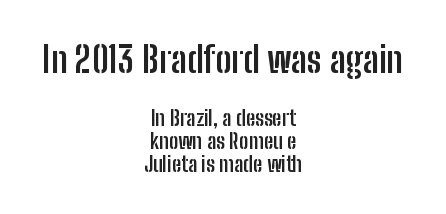
The image shows 36 px semibold, condensed sans-serif type, upright; set centered, tight line spacing (1.09x), normal letter spacing, not underlined; the first (top) block is 1.71x larger; low stroke contrast and a medium x-height.
